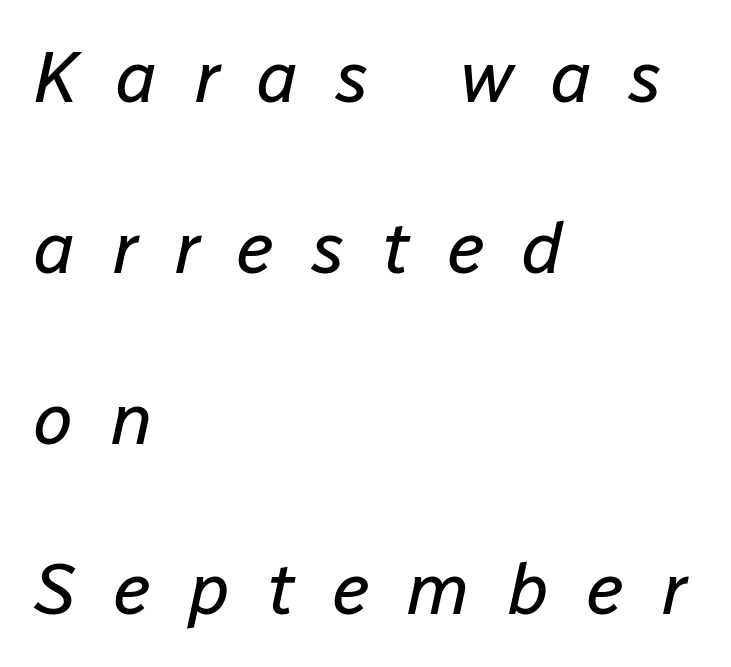
{"italic": "yes", "lean": "right", "slant_degrees": 12, "bold": "no", "weight": "regular", "width": "normal", "stroke_contrast": "low", "x_height": "medium", "monospaced": "no", "underline": "no", "align": "left", "line_spacing": "loose", "line_spacing_ratio": 2.34, "letter_spacing": "wide", "letter_spacing_em": 0.5, "glyph_px": 73}
